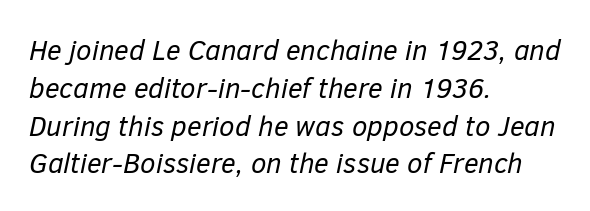
The image shows 28 px regular-weight type, italic (leaning right); set left-aligned, normal line spacing (1.35x), normal letter spacing, not underlined; low stroke contrast and a medium x-height.
